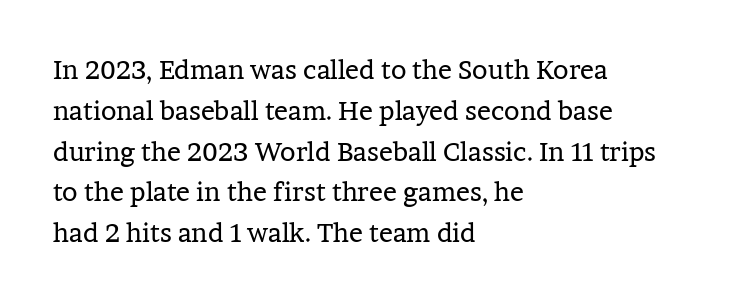
The gap between lines stays unmarked. No extra tracking has been applied to these lines. Does the leading feel generous? No, just average. Short and long lines alike share a common starting point at left.
